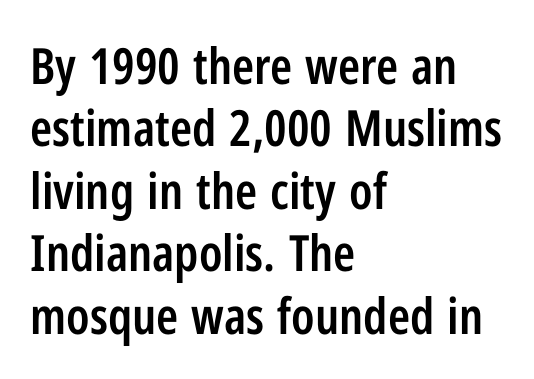
The image shows 50 px semibold, condensed sans-serif type, upright; set left-aligned, normal line spacing (1.25x), normal letter spacing, not underlined; low stroke contrast and a medium x-height.
